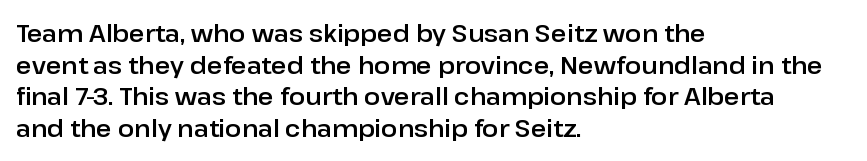
{"italic": "no", "underline": "no", "align": "left", "line_spacing": "normal", "line_spacing_ratio": 1.32, "letter_spacing": "normal", "letter_spacing_em": 0.0, "glyph_px": 24}
